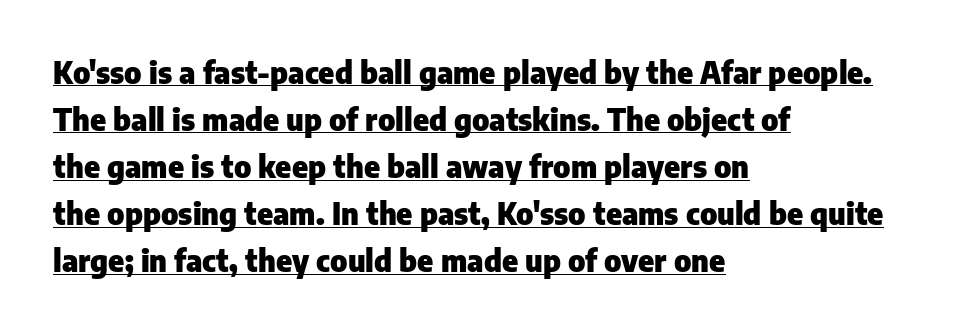
{"serif": "no", "italic": "no", "bold": "yes", "weight": "heavy", "width": "normal", "stroke_contrast": "low", "x_height": "medium", "monospaced": "no", "underline": "yes", "align": "left", "line_spacing": "normal", "line_spacing_ratio": 1.57, "letter_spacing": "normal", "letter_spacing_em": 0.0, "glyph_px": 30}
